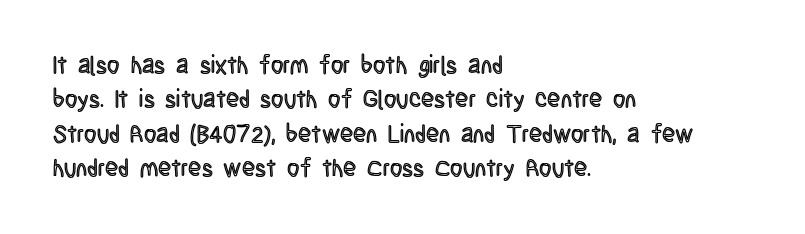
The image shows 24 px text type, upright; set left-aligned, normal line spacing (1.43x), normal letter spacing, not underlined.
